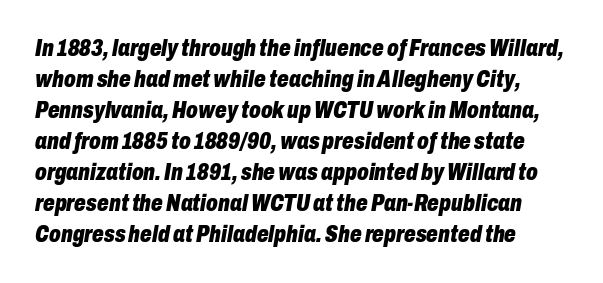
The image shows 23 px bold type, italic (leaning right); set normal line spacing (1.35x), normal letter spacing, not underlined.
